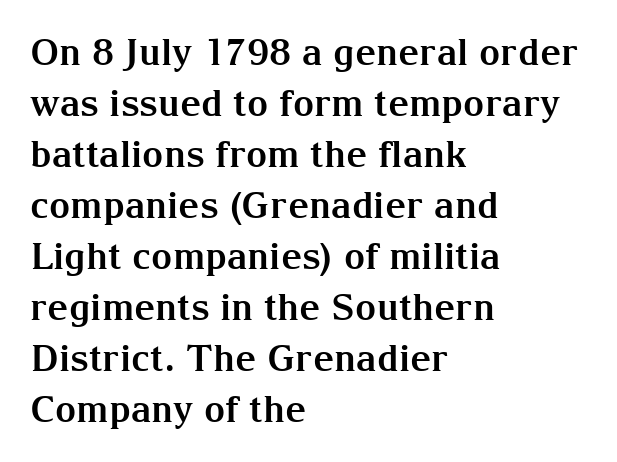
The image shows 37 px bold serif type, upright; set left-aligned, normal line spacing (1.38x), normal letter spacing, not underlined; medium stroke contrast and a medium x-height.
